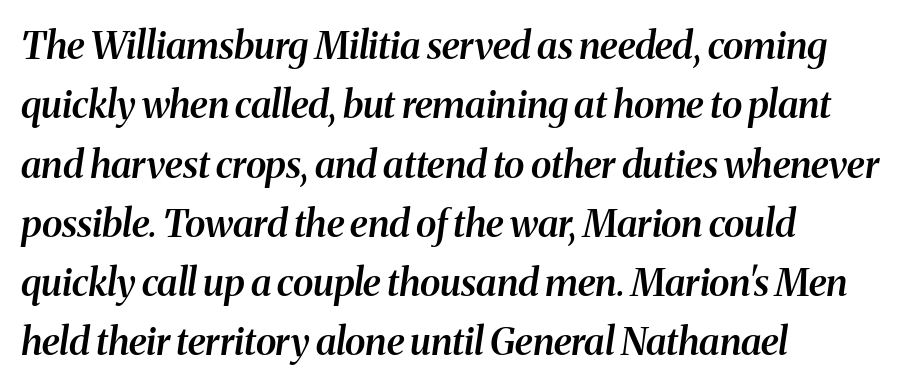
In terms of weight, the rendering is demibold, just under bold. One glance says typical: line gaps are just what's usual. No extra tracking has been applied to these lines. Caption: multi-line text, flush left, ragged right. Looks like regular typesetting: each glyph gets only the width it needs.
